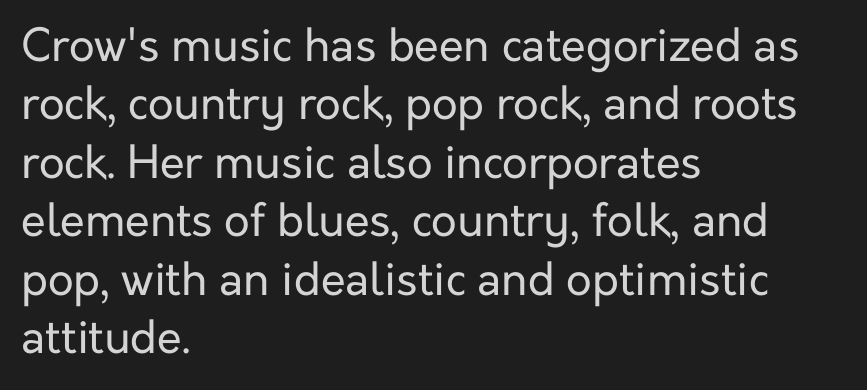
Quick note: interline space is typical. Each letter's strokes conclude bluntly, with no projecting serifs. Every character sits straight up, as roman type does. Where is the straight margin? On the left. Bold? No — there's no thickening of the strokes.
